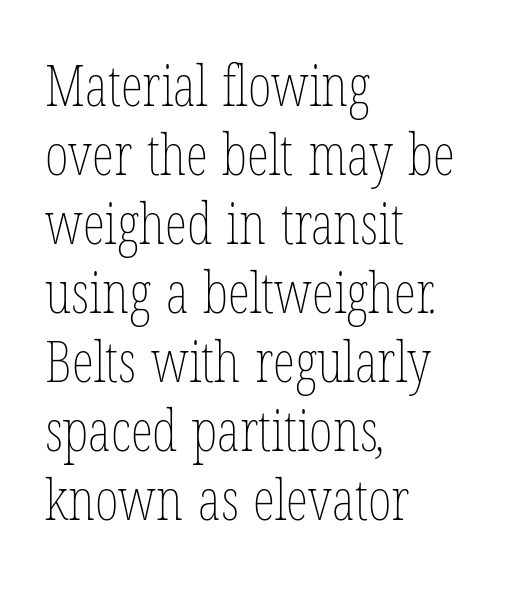
The typesetter chose a ragged-right arrangement here. Spacing verdict: proportional, widths tailored to each character. The words here are not underlined. Standard letterfit; no display-style spreading of the glyphs. The cut favours lightness, reaching ordinary text weight at its darkest.
